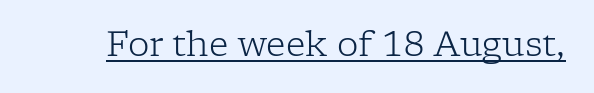
Q: Is the text bold? A: No.
Q: Is the text italic (slanted)? A: No, it is upright.
Q: Is the typeface a serif or a sans-serif typeface? A: Serif.
Q: Is the text underlined? A: Yes.
Q: Is the spacing between letters normal or unusually wide? A: Normal.
Q: Width (condensed, normal, or wide)? A: Normal.
Q: Stroke contrast? A: Low.
Q: x-height? A: Medium.
Q: Monospaced? A: No.
